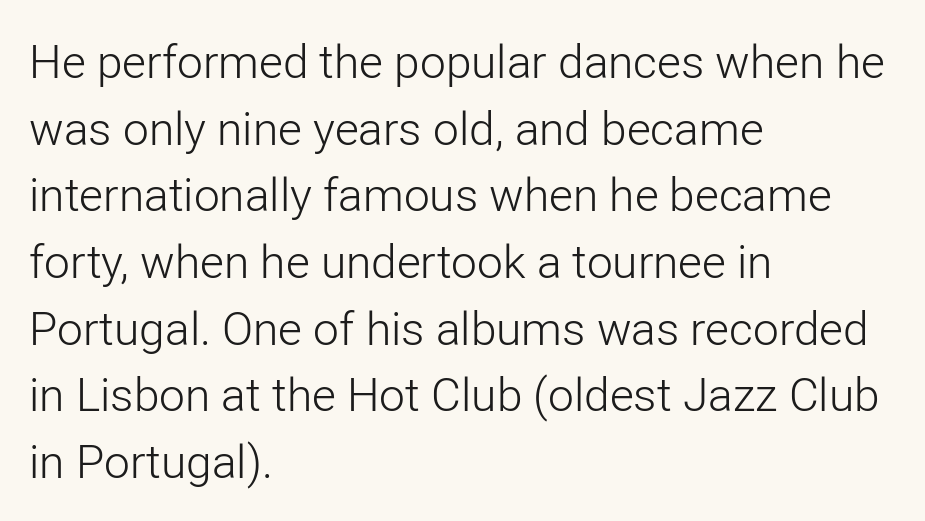
Q: Is the text bold? A: No.
Q: Is the text italic (slanted)? A: No, it is upright.
Q: Is the typeface a serif or a sans-serif typeface? A: Sans-serif.
Q: Is the text underlined? A: No.
Q: How is the paragraph aligned? A: Left-aligned.
Q: Is the spacing between letters normal or unusually wide? A: Normal.
Q: Is the spacing between lines tight, normal or loose? A: Normal.
Q: Width (condensed, normal, or wide)? A: Normal.
Q: Stroke contrast? A: Low.
Q: x-height? A: Medium.
Q: Monospaced? A: No.
